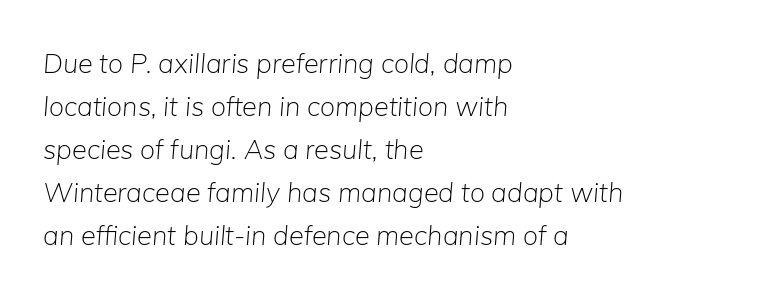
The image shows 27 px text type, italic (leaning right); set left-aligned, normal line spacing (1.59x), normal letter spacing, not underlined.
